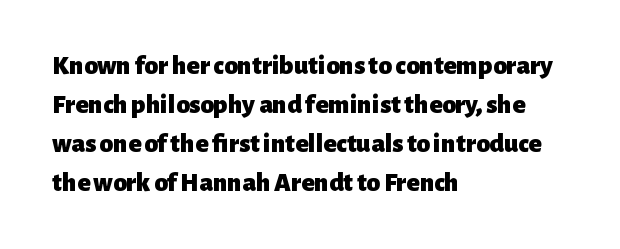
{"italic": "no", "bold": "yes", "underline": "no", "align": "left", "line_spacing": "normal", "line_spacing_ratio": 1.44, "letter_spacing": "normal", "letter_spacing_em": 0.0, "glyph_px": 27}
